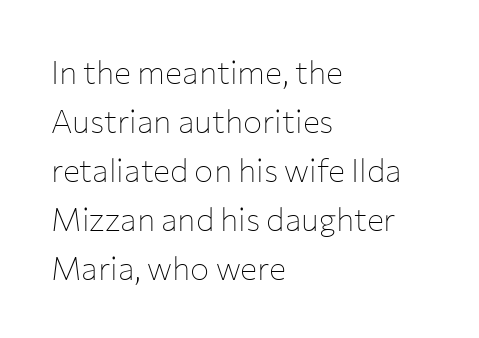
Nobody drew a line under any word here. The passage shown is typed in a proportional face where columns would drift. Honestly, the row spacing looks completely unremarkable. When letters stand straight like this, we call the style roman or upright. Nobody touched the tracking dial on this one. Nothing heavy about these letters — not bold at all.
